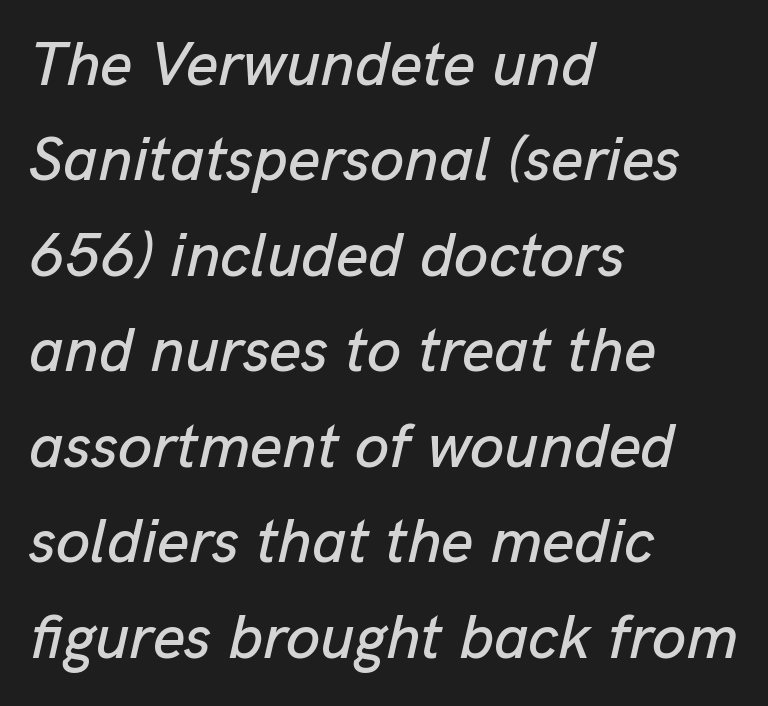
{"italic": "yes", "lean": "right", "slant_degrees": 13, "width": "normal", "stroke_contrast": "low", "x_height": "medium", "monospaced": "no", "underline": "no", "align": "left", "line_spacing": "normal", "line_spacing_ratio": 1.54, "letter_spacing": "normal", "letter_spacing_em": 0.0, "glyph_px": 62}
